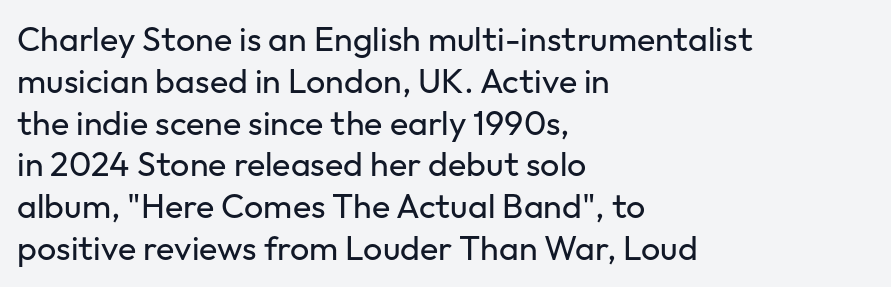
Q: Is the text bold? A: No.
Q: Is the text italic (slanted)? A: No, it is upright.
Q: Is the typeface a serif or a sans-serif typeface? A: Sans-serif.
Q: Is the text underlined? A: No.
Q: How is the paragraph aligned? A: Left-aligned.
Q: Is the spacing between letters normal or unusually wide? A: Normal.
Q: Width (condensed, normal, or wide)? A: Normal.
Q: Stroke contrast? A: Low.
Q: x-height? A: Medium.
Q: Monospaced? A: No.
